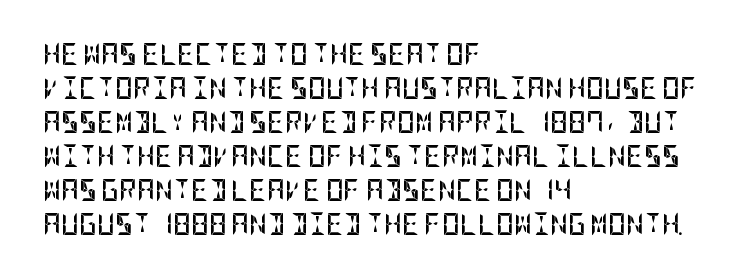
{"italic": "no", "bold": "yes", "underline": "no", "align": "left", "line_spacing": "normal", "line_spacing_ratio": 1.55, "letter_spacing": "normal", "letter_spacing_em": 0.0, "glyph_px": 22}
